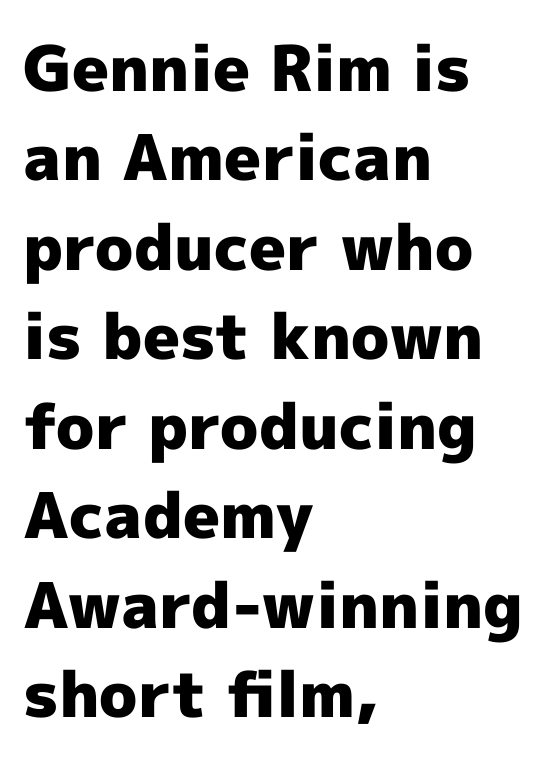
Q: Is the text bold? A: Yes.
Q: Is the text italic (slanted)? A: No, it is upright.
Q: Is the typeface a serif or a sans-serif typeface? A: Sans-serif.
Q: Is the text underlined? A: No.
Q: How is the paragraph aligned? A: Left-aligned.
Q: Is the spacing between letters normal or unusually wide? A: Normal.
Q: Is the spacing between lines tight, normal or loose? A: Normal.
Q: Width (condensed, normal, or wide)? A: Normal.
Q: x-height? A: Medium.
Q: Monospaced? A: No.
